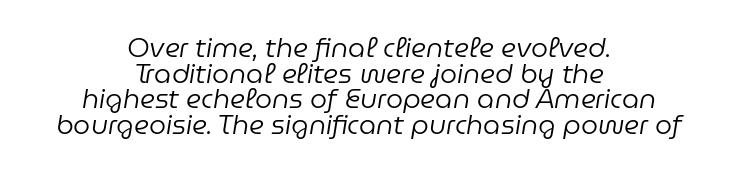
Q: Is the text bold? A: No.
Q: Is the text italic (slanted)? A: Yes, it leans right by about 9 degrees.
Q: Is the text underlined? A: No.
Q: How is the paragraph aligned? A: Centered.
Q: Is the spacing between letters normal or unusually wide? A: Normal.
Q: Is the spacing between lines tight, normal or loose? A: Tight.
